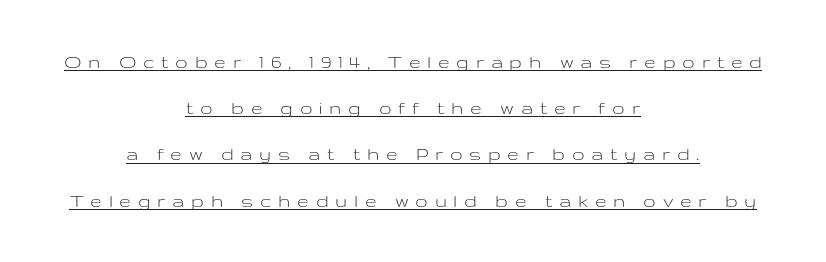
Ordinary non-slanted type is in use. What stands out about the letter spacing? Its width — letters are far apart. Descenders here cross a horizontal rule under the line. Summary of weight: not heavy and not bold. The compositor balanced each line on the midline.
